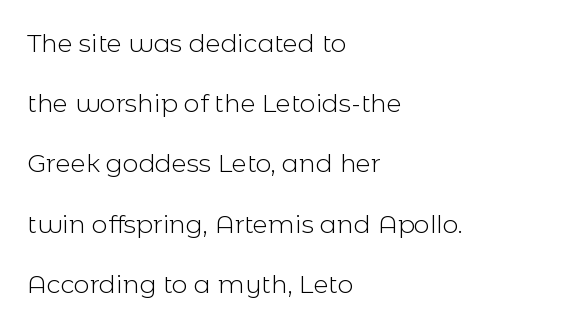
Q: Is the text bold? A: No.
Q: Is the text italic (slanted)? A: No, it is upright.
Q: Is the text underlined? A: No.
Q: How is the paragraph aligned? A: Left-aligned.
Q: Is the spacing between letters normal or unusually wide? A: Normal.
Q: Is the spacing between lines tight, normal or loose? A: Loose.
